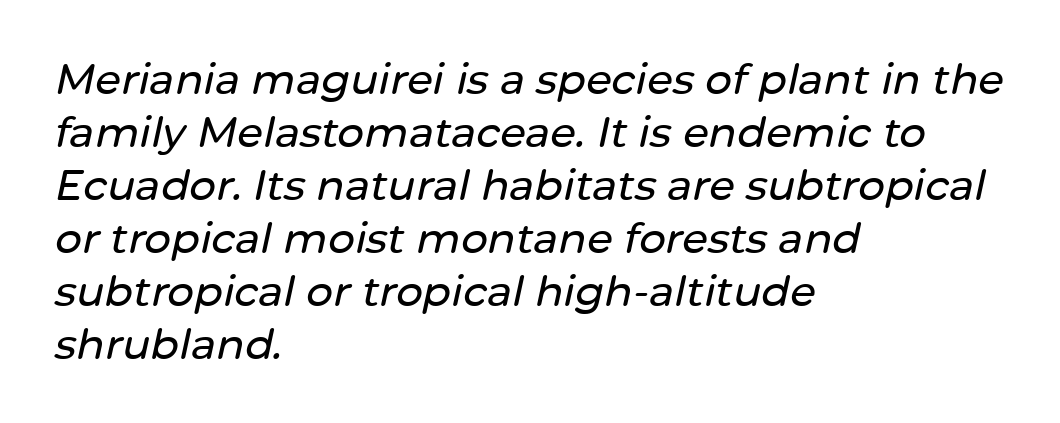
Q: Is the text italic (slanted)? A: Yes, it leans right by about 12 degrees.
Q: Is the text underlined? A: No.
Q: How is the paragraph aligned? A: Left-aligned.
Q: Is the spacing between letters normal or unusually wide? A: Normal.
Q: Is the spacing between lines tight, normal or loose? A: Normal.
Q: Width (condensed, normal, or wide)? A: Normal.
Q: Stroke contrast? A: Low.
Q: x-height? A: Medium.
Q: Monospaced? A: No.
